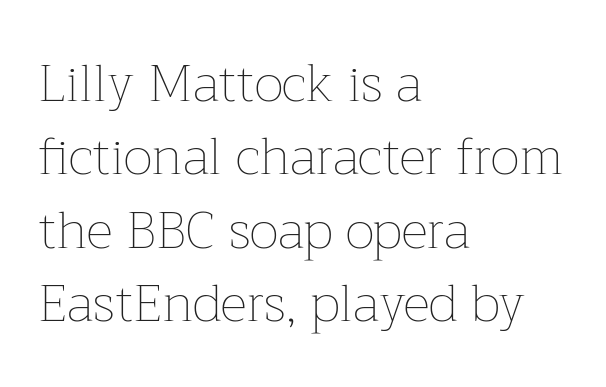
The image shows 52 px thin type, upright; set left-aligned, normal line spacing (1.41x), normal letter spacing, not underlined; low stroke contrast and a medium x-height.
